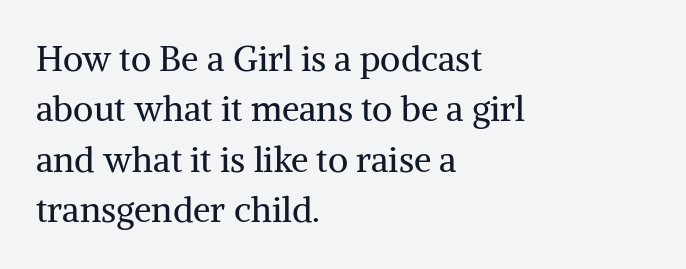
The image shows 35 px regular-weight serif type, upright; set left-aligned, normal line spacing (1.44x), normal letter spacing, not underlined; medium stroke contrast and a medium x-height.
